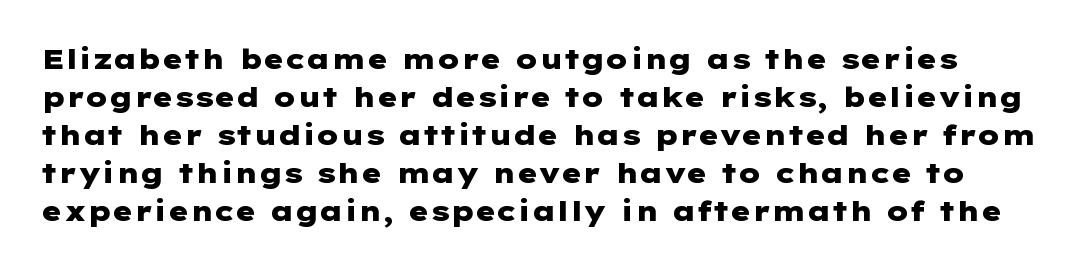
Q: Is the text bold? A: Yes.
Q: Is the text italic (slanted)? A: No, it is upright.
Q: Is the typeface a serif or a sans-serif typeface? A: Sans-serif.
Q: Is the text underlined? A: No.
Q: Is the spacing between letters normal or unusually wide? A: Normal.
Q: Is the spacing between lines tight, normal or loose? A: Normal.
Q: Width (condensed, normal, or wide)? A: Wide.
Q: Stroke contrast? A: Low.
Q: x-height? A: Medium.
